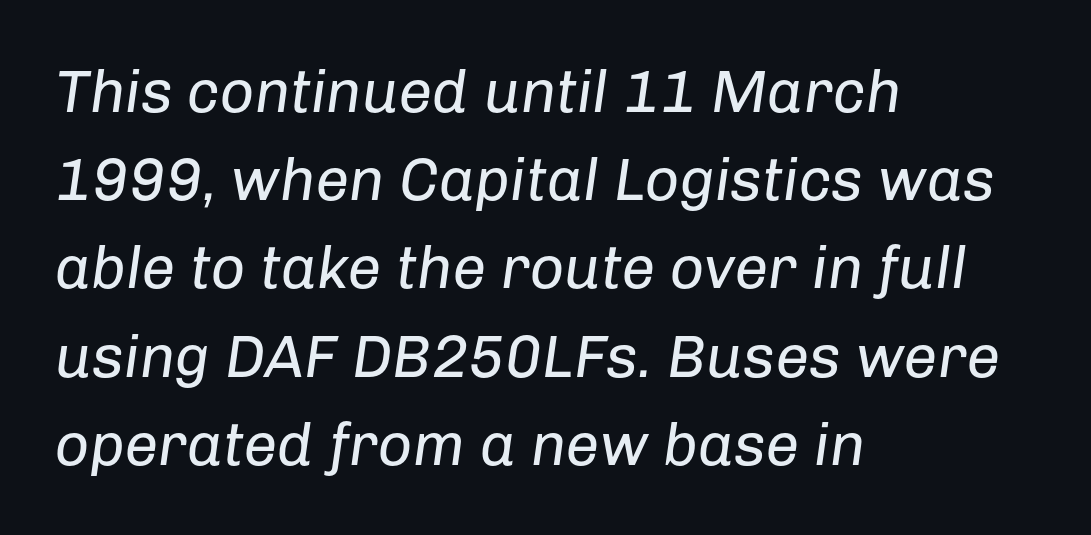
Looks like regular typesetting: each glyph gets only the width it needs. The vertical gap from one line to the next is medium. The letters look calm and open, with moderate or lighter stems. The passage is arranged the way most books set body copy — flush left. The horizontal fit of the characters is conventional and even.
